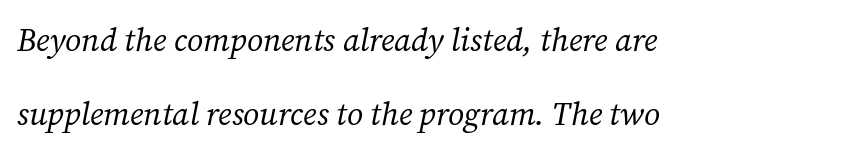
The letters sit at their default tracking, neither squeezed nor spread. Stems here are at most as thick as an everyday book face. The baseline area is clear. The passage shown stacks its lines with a broad gap.
